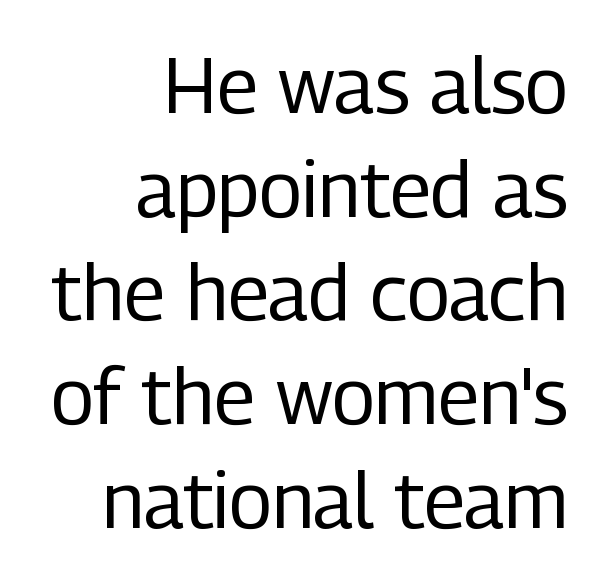
{"serif": "no", "italic": "no", "bold": "no", "weight": "regular", "width": "condensed", "stroke_contrast": "low", "x_height": "medium", "monospaced": "no", "underline": "no", "align": "right", "line_spacing": "normal", "line_spacing_ratio": 1.33, "letter_spacing": "normal", "letter_spacing_em": 0.0, "glyph_px": 78}
